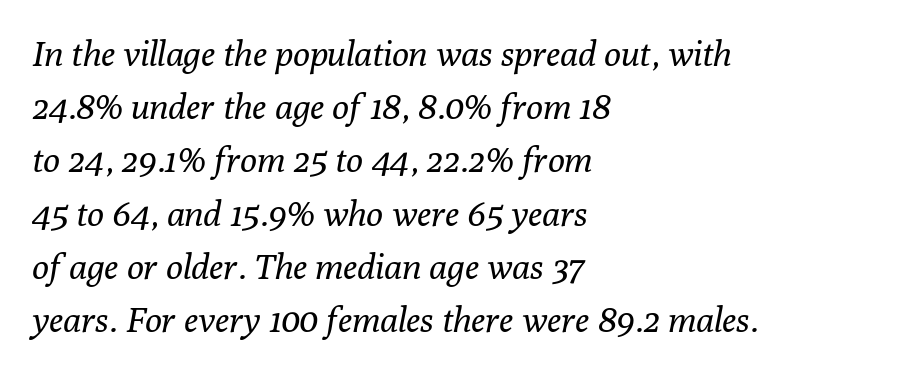
{"serif": "yes", "italic": "yes", "lean": "right", "slant_degrees": 10, "bold": "no", "weight": "regular", "width": "normal", "stroke_contrast": "low", "x_height": "medium", "monospaced": "no", "underline": "no", "align": "left", "line_spacing": "normal", "line_spacing_ratio": 1.52, "letter_spacing": "normal", "letter_spacing_em": 0.0, "glyph_px": 35}
